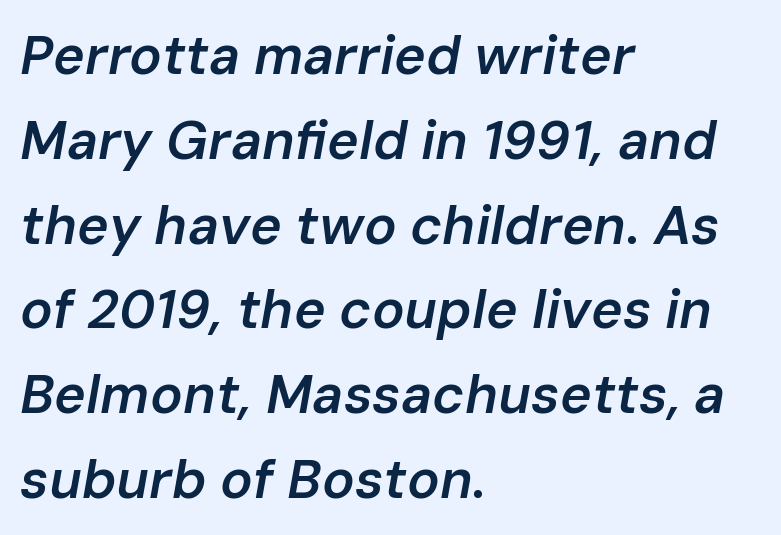
Regarding leading, the lines here are spaced in the standard way. Words appear dense and cohesive because spacing is normal. The letters are semibold — heavier than regular but short of a full bold. The area under the type is left untouched. Horizontally, the lines are justified to the leading edge only. Looks like regular typesetting: each glyph gets only the width it needs.
